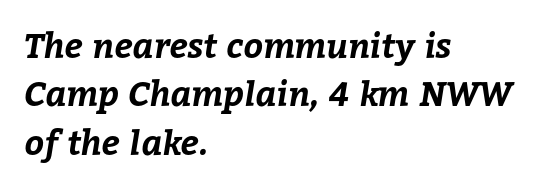
{"bold": "yes", "weight": "bold", "width": "normal", "stroke_contrast": "low", "x_height": "medium", "monospaced": "no", "underline": "no", "align": "left", "line_spacing": "normal", "line_spacing_ratio": 1.42, "letter_spacing": "normal", "letter_spacing_em": 0.0, "glyph_px": 34}
